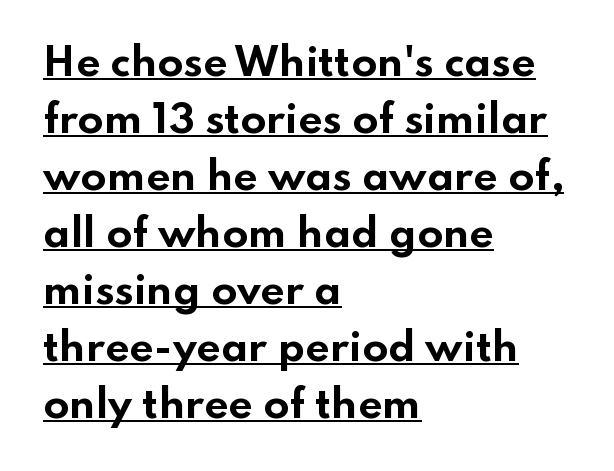
{"serif": "no", "italic": "no", "bold": "yes", "weight": "bold", "width": "wide", "stroke_contrast": "low", "x_height": "small", "monospaced": "no", "underline": "yes", "align": "left", "line_spacing": "normal", "line_spacing_ratio": 1.5, "letter_spacing": "normal", "letter_spacing_em": 0.0, "glyph_px": 38}
